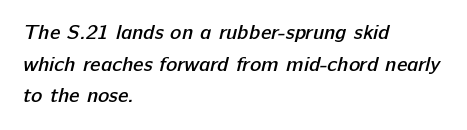
The image shows 21 px text type; set left-aligned, normal line spacing (1.51x), normal letter spacing, not underlined.
